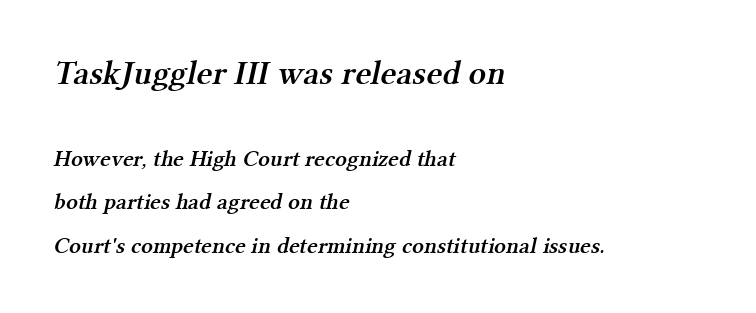
The image shows 34 px semibold serif type; set left-aligned, loose line spacing (1.9x), normal letter spacing, not underlined; the first (top) block is 1.48x larger; medium stroke contrast and a medium x-height.
